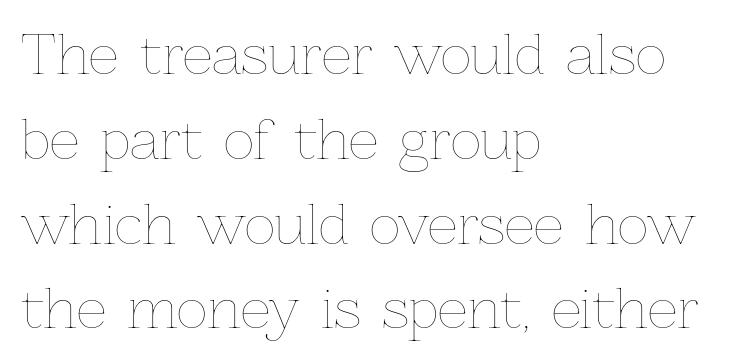
A roman cut, with each character standing at attention. The paragraph has a hard left edge and a soft right edge. Proportional: the letters do not fall into vertical columns. The block of text has a typical density, with ordinary space between rows.
